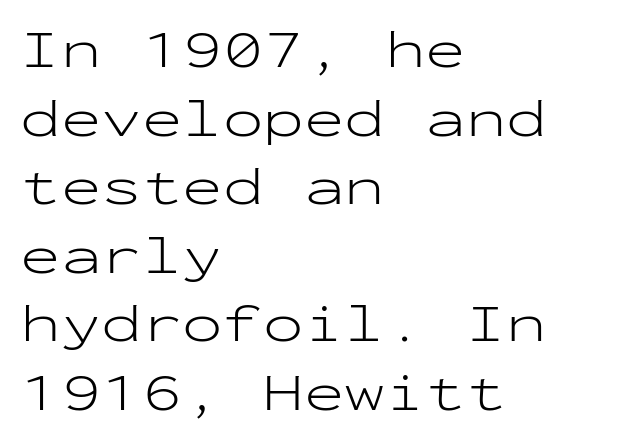
Q: Is the text bold? A: No.
Q: Is the text italic (slanted)? A: No, it is upright.
Q: Is the typeface a serif or a sans-serif typeface? A: Sans-serif.
Q: Is the text underlined? A: No.
Q: How is the paragraph aligned? A: Left-aligned.
Q: Is the spacing between letters normal or unusually wide? A: Normal.
Q: Is the spacing between lines tight, normal or loose? A: Normal.
Q: Width (condensed, normal, or wide)? A: Wide.
Q: Stroke contrast? A: Low.
Q: x-height? A: Medium.
Q: Monospaced? A: Yes.
